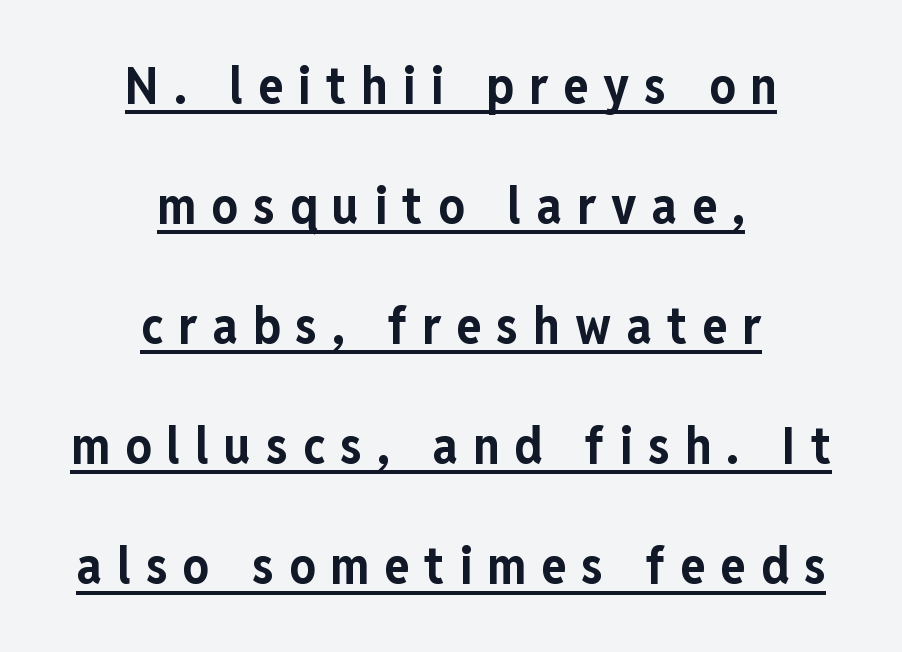
The image shows 52 px bold, condensed sans-serif type, upright; set centered, loose line spacing (2.31x), unusually wide letter spacing (+0.29 em), underlined; low stroke contrast and a medium x-height.
